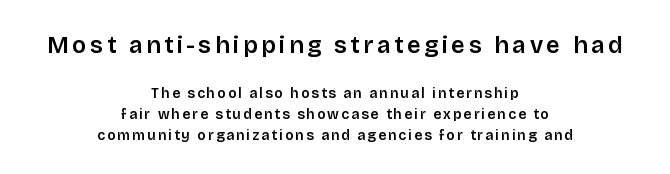
{"italic": "no", "bold": "semi", "underline": "no", "align": "center", "line_spacing": "normal", "line_spacing_ratio": 1.47, "larger_block": "first", "size_ratio": 1.71, "glyph_px": 24}
